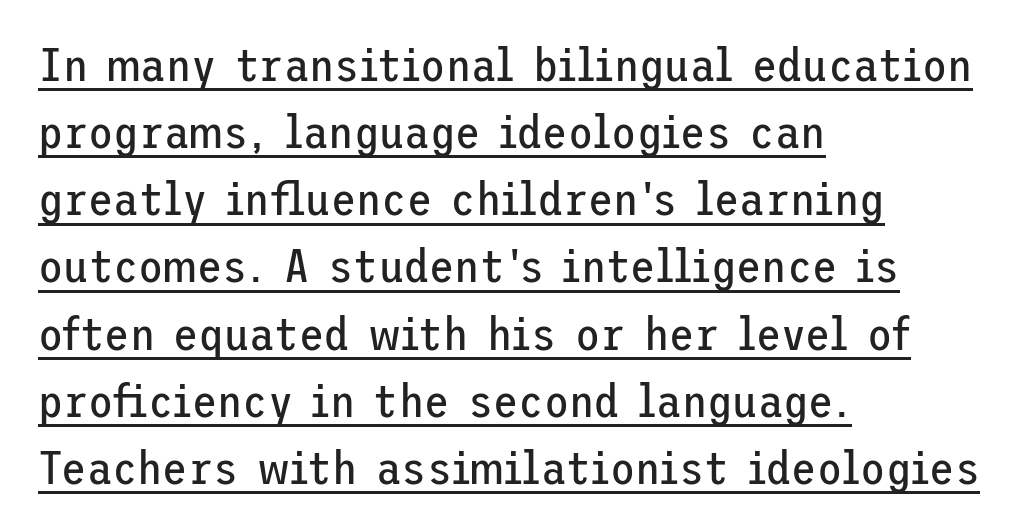
{"serif": "no", "italic": "no", "bold": "no", "weight": "regular", "width": "normal", "stroke_contrast": "low", "x_height": "medium", "underline": "yes", "align": "left", "line_spacing": "normal", "line_spacing_ratio": 1.46, "letter_spacing": "normal", "letter_spacing_em": 0.0, "glyph_px": 46}
